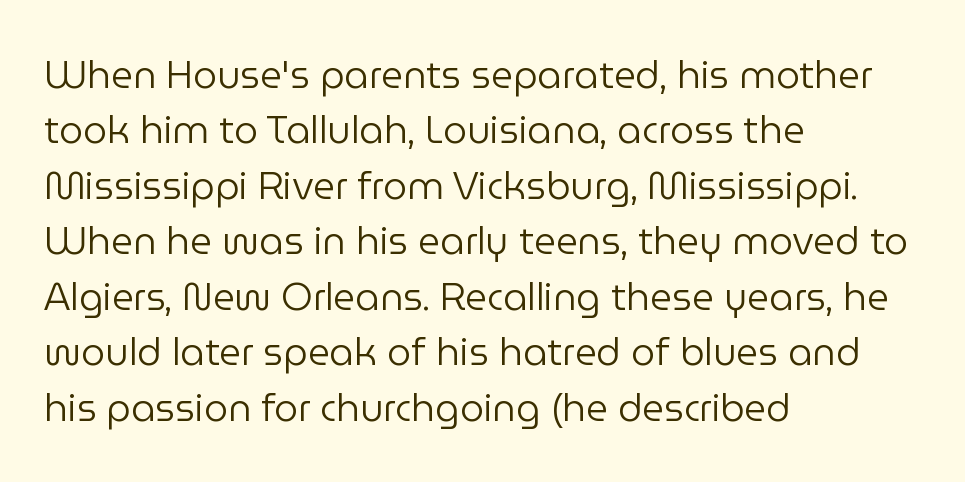
No letter is thick-stroked: the sample isn't bold. Unlike a traditional serif, this face leaves its strokes unadorned. The rendering uses natural spacing where letterforms have individual widths. Underline: absent. Tall strokes in this sample are plumb rather than angled.
